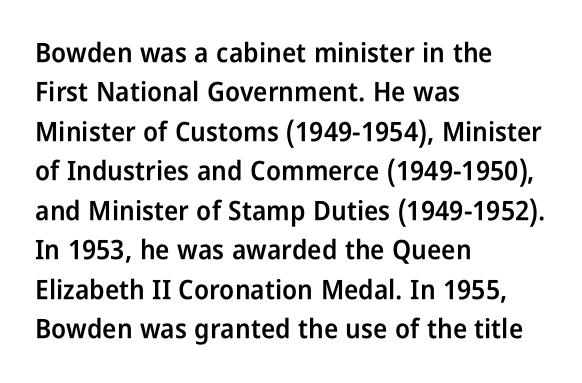
{"italic": "no", "bold": "semi", "underline": "no", "align": "left", "line_spacing": "normal", "line_spacing_ratio": 1.46, "letter_spacing": "normal", "letter_spacing_em": 0.0, "glyph_px": 27}
